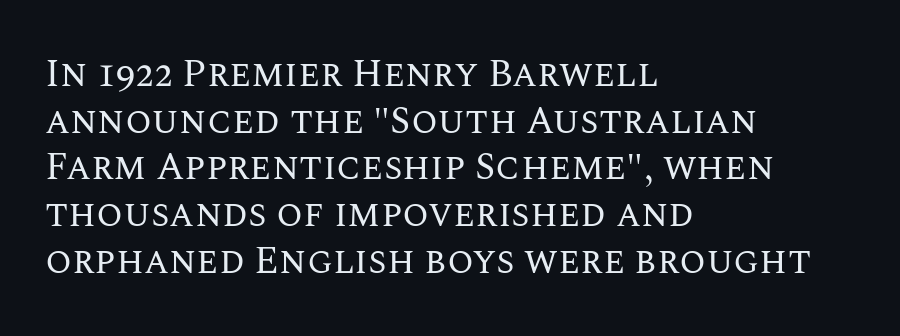
{"italic": "no", "bold": "no", "weight": "regular", "width": "normal", "stroke_contrast": "medium", "x_height": "large", "monospaced": "no", "underline": "no", "align": "left", "line_spacing_ratio": 1.23, "letter_spacing": "normal", "letter_spacing_em": 0.0, "glyph_px": 38}
